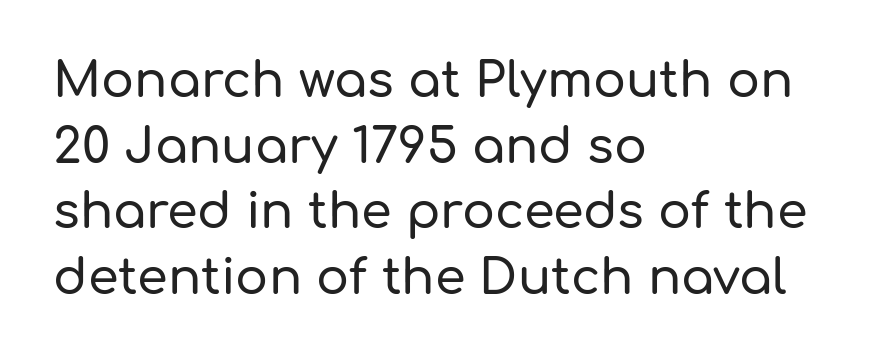
The image shows 49 px sans-serif type, upright; set left-aligned, normal line spacing (1.34x), normal letter spacing, not underlined; low stroke contrast and a medium x-height.
